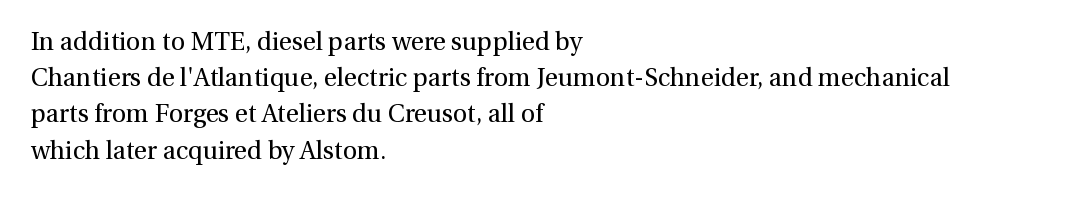
The cut favours lightness, reaching ordinary text weight at its darkest. Left-aligned paragraph, ragged on the right. There is no visible air inserted between adjacent glyphs. Has an underline been added? It has not. Upright lettering throughout. Leading matches the norm, producing a regular column.
